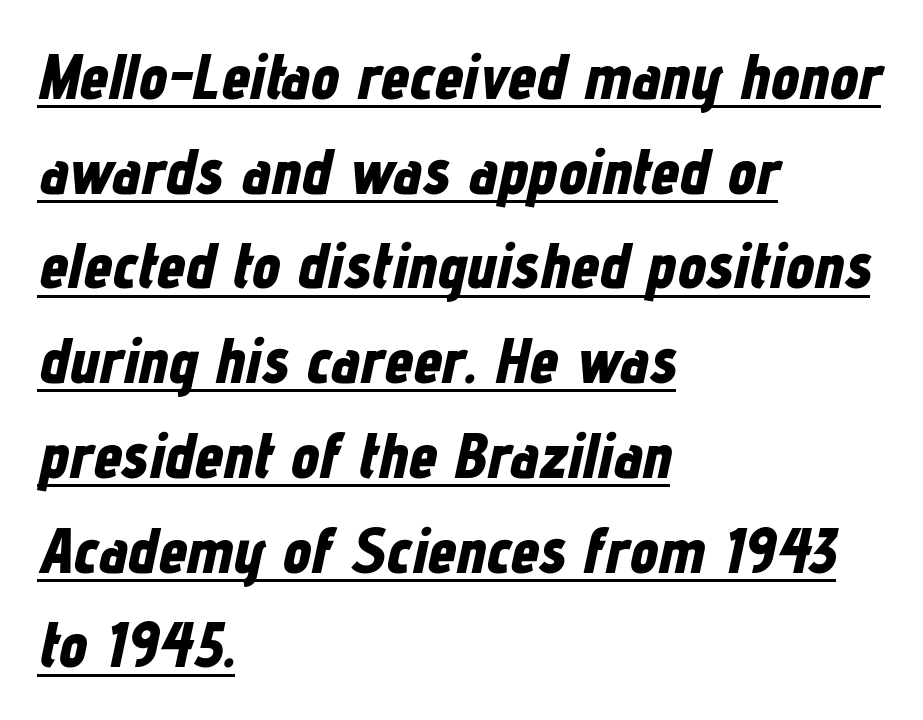
The image shows 64 px bold, condensed type, italic (leaning right); set left-aligned, normal line spacing (1.48x), normal letter spacing, underlined; low stroke contrast and a medium x-height.
